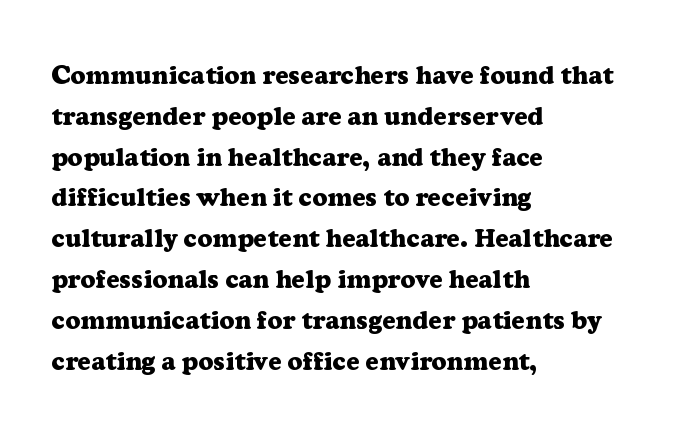
Q: Is the text bold? A: Yes.
Q: Is the text italic (slanted)? A: No, it is upright.
Q: Is the text underlined? A: No.
Q: How is the paragraph aligned? A: Left-aligned.
Q: Is the spacing between letters normal or unusually wide? A: Normal.
Q: Is the spacing between lines tight, normal or loose? A: Normal.
